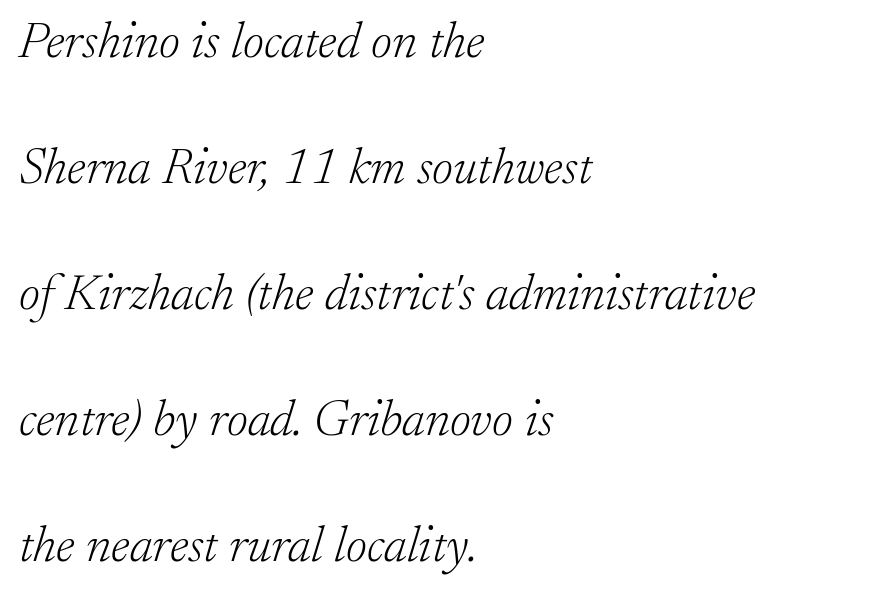
The image shows 51 px light serif type, italic (leaning right); set left-aligned, loose line spacing (2.47x), normal letter spacing, not underlined; low stroke contrast and a small x-height.
